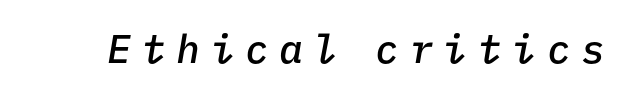
The letters march in equal steps, a hallmark of fixed-pitch type. Glance below the letters and you will spot only blank space. These lines carry some extra weight — a demibold, not a full bold. Loose tracking; the words dissolve into strings of separated letters.
